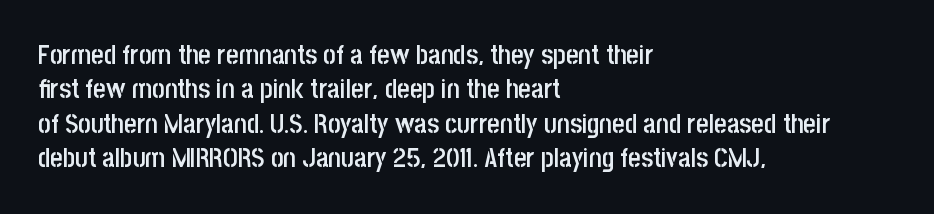
{"italic": "no", "bold": "semi", "underline": "no", "align": "left", "line_spacing": "normal", "line_spacing_ratio": 1.27, "letter_spacing": "normal", "letter_spacing_em": 0.0, "glyph_px": 27}
